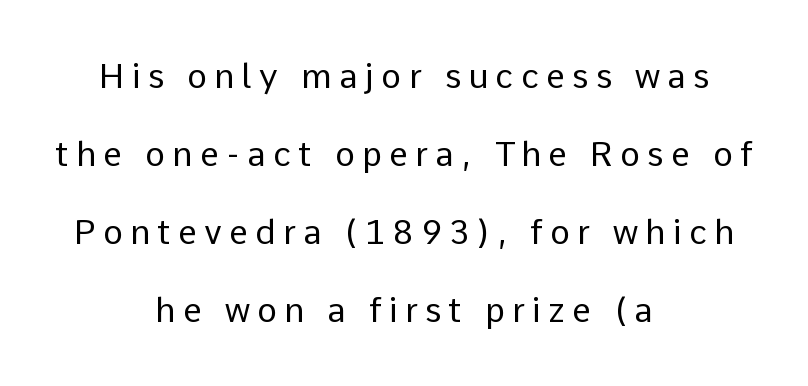
{"serif": "no", "italic": "no", "bold": "no", "weight": "regular", "width": "normal", "stroke_contrast": "low", "x_height": "medium", "monospaced": "no", "underline": "no", "align": "center", "line_spacing": "loose", "line_spacing_ratio": 2.29, "letter_spacing": "wide", "letter_spacing_em": 0.21, "glyph_px": 34}
